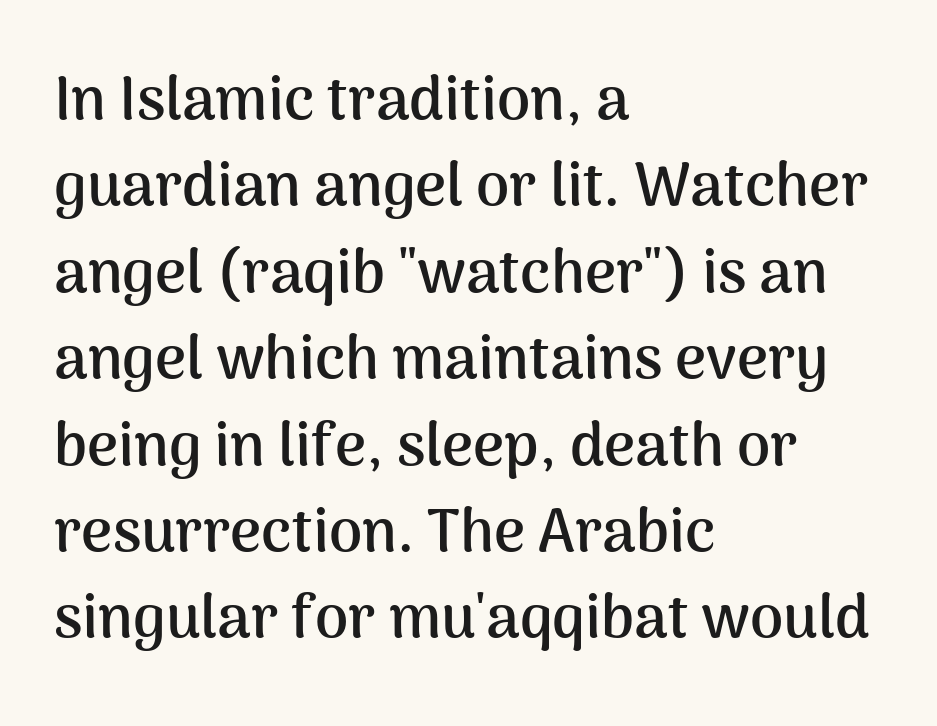
Q: Is the text bold? A: Yes.
Q: Is the text italic (slanted)? A: No, it is upright.
Q: Is the typeface a serif or a sans-serif typeface? A: Sans-serif.
Q: Is the text underlined? A: No.
Q: How is the paragraph aligned? A: Left-aligned.
Q: Is the spacing between letters normal or unusually wide? A: Normal.
Q: Is the spacing between lines tight, normal or loose? A: Normal.
Q: Width (condensed, normal, or wide)? A: Normal.
Q: Stroke contrast? A: Medium.
Q: x-height? A: Medium.
Q: Monospaced? A: No.
